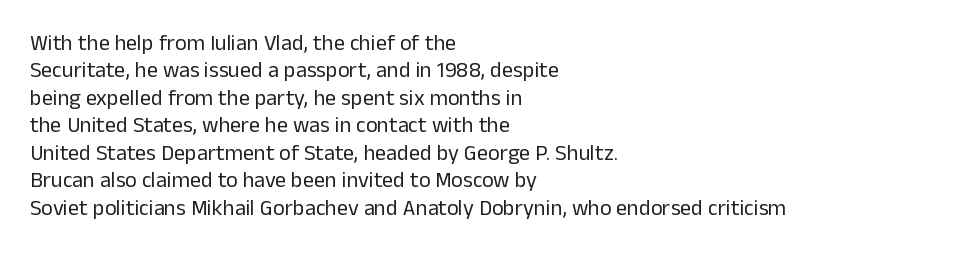
{"italic": "no", "bold": "no", "underline": "no", "align": "left", "line_spacing": "normal", "line_spacing_ratio": 1.25, "letter_spacing": "normal", "letter_spacing_em": 0.0, "glyph_px": 22}
